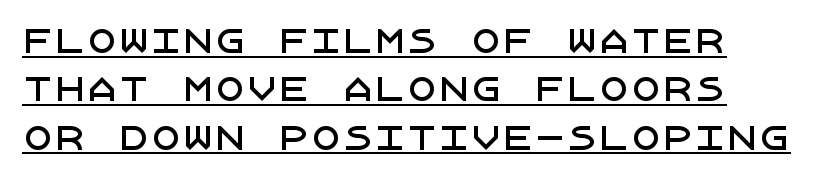
Q: Is the text italic (slanted)? A: No, it is upright.
Q: Is the typeface a serif or a sans-serif typeface? A: Sans-serif.
Q: Is the text underlined? A: Yes.
Q: Is the spacing between letters normal or unusually wide? A: Normal.
Q: Is the spacing between lines tight, normal or loose? A: Normal.
Q: Width (condensed, normal, or wide)? A: Normal.
Q: Stroke contrast? A: Low.
Q: x-height? A: Large.
